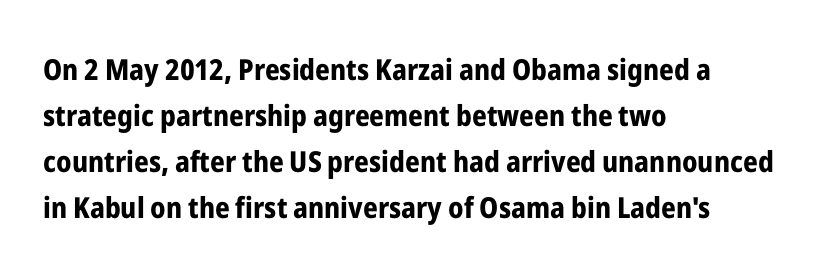
{"serif": "no", "italic": "no", "bold": "yes", "weight": "bold", "width": "condensed", "stroke_contrast": "low", "x_height": "medium", "monospaced": "no", "underline": "no", "align": "left", "line_spacing": "normal", "line_spacing_ratio": 1.59, "letter_spacing": "normal", "letter_spacing_em": 0.0, "glyph_px": 29}
